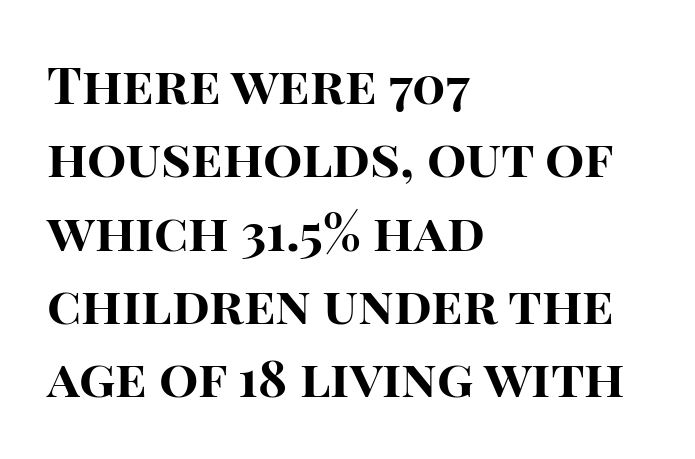
The image shows 52 px bold sans-serif type, upright; set left-aligned, normal line spacing (1.41x), normal letter spacing, not underlined; high stroke contrast and a large x-height.
